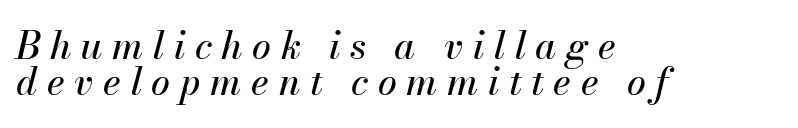
Q: Is the text italic (slanted)? A: Yes, it leans right by about 13 degrees.
Q: Is the text underlined? A: No.
Q: How is the paragraph aligned? A: Left-aligned.
Q: Is the spacing between letters normal or unusually wide? A: Unusually wide.
Q: Is the spacing between lines tight, normal or loose? A: Tight.
Q: Width (condensed, normal, or wide)? A: Normal.
Q: Stroke contrast? A: Medium.
Q: x-height? A: Small.
Q: Monospaced? A: No.
